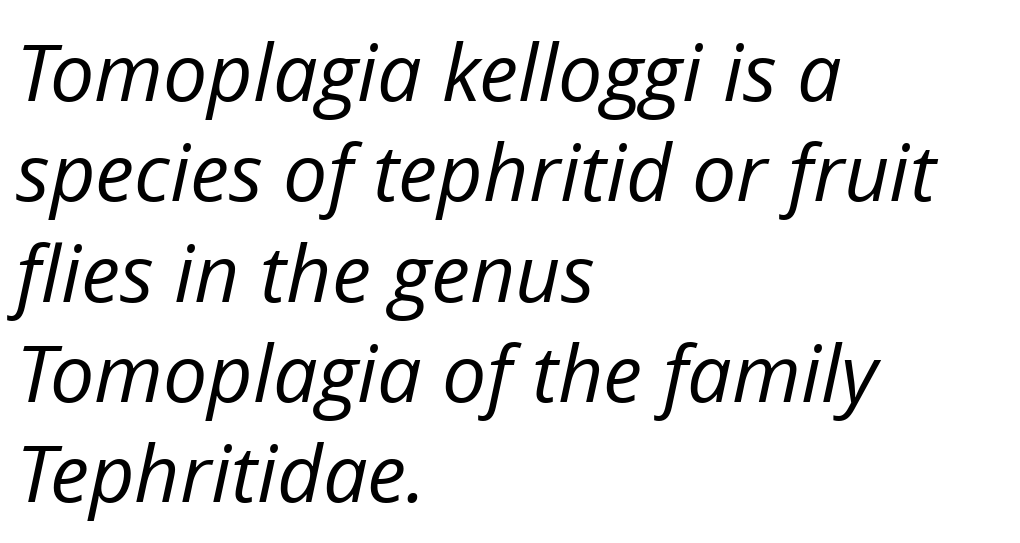
The image shows 79 px regular-weight type, italic (leaning right); set left-aligned, normal line spacing (1.27x), normal letter spacing, not underlined; low stroke contrast and a medium x-height.
